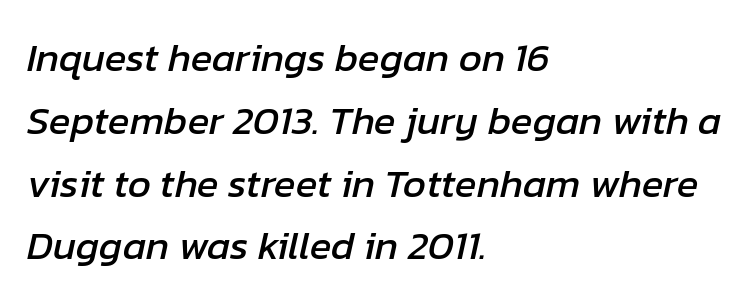
Regular leading. Here the designer chose a conventional face with non-uniform glyph widths. Does extra space separate the letters? No, they use regular spacing. The font's italic variant was chosen for this text. Words float on clear page, feet unadorned. The paragraph has a hard left edge and a soft right edge.
